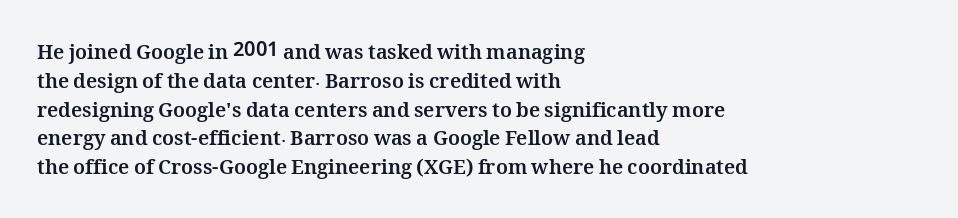
Line starts are locked; line ends wander. Bold? Absolutely — the strokes are thick and heavy. Nobody touched the tracking dial on this one. Bare-footed words on every line. These lines sit exactly where default settings would place them.
